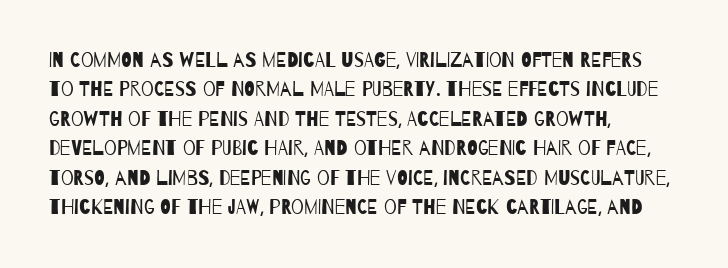
Is this a heavy cut? Hardly; it is regular or lighter. Notice how descenders clear the ascenders below comfortably — that's standard leading. Between one letter and the next there's only the usual sliver of space. The zone under the glyphs is completely vacant.
